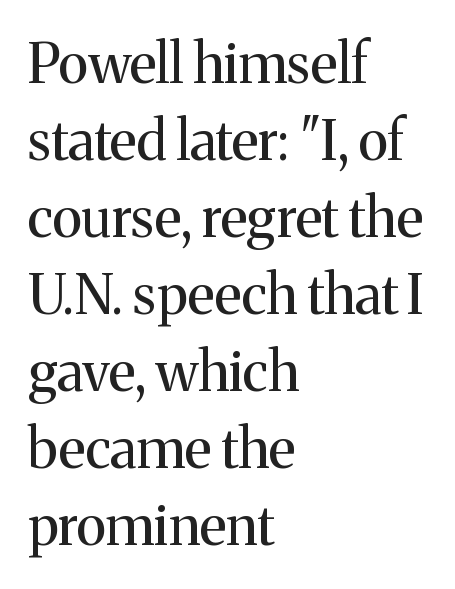
Any mark beneath the type? The region is blank. The typography opts for an upright posture over an oblique one. This sample uses plain, unmodified letter spacing. Letters have the restrained weight of plain body copy at most. Varying glyph widths throughout — classic text-font behaviour. The typeface chosen for these lines features serifs.
